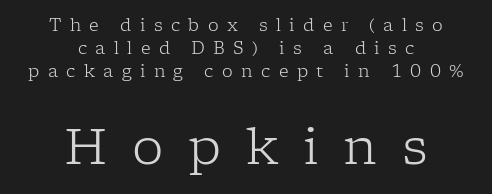
{"serif": "yes", "italic": "no", "bold": "no", "weight": "light", "width": "normal", "stroke_contrast": "low", "x_height": "medium", "monospaced": "no", "underline": "no", "align": "center", "line_spacing": "normal", "line_spacing_ratio": 1.34, "letter_spacing": "wide", "letter_spacing_em": 0.49, "larger_block": "second", "size_ratio": 2.94, "glyph_px": 50}
